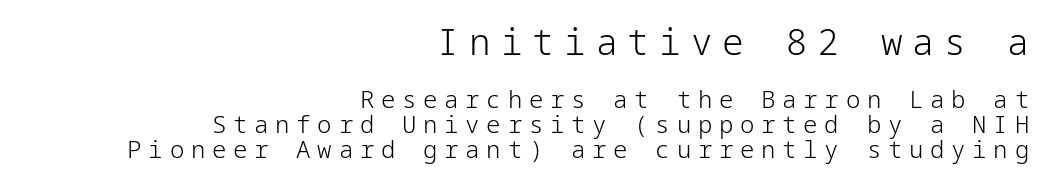
{"serif": "no", "italic": "no", "bold": "no", "weight": "light", "width": "normal", "stroke_contrast": "low", "x_height": "medium", "underline": "no", "align": "right", "line_spacing": "tight", "line_spacing_ratio": 1.04, "letter_spacing": "wide", "letter_spacing_em": 0.28, "larger_block": "first", "size_ratio": 1.5, "glyph_px": 36}
